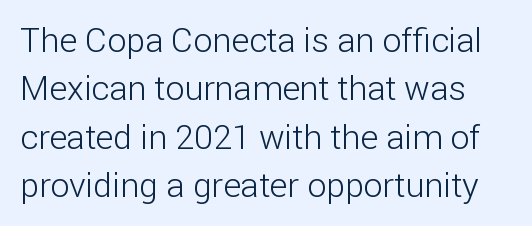
Is there any slant? The stems are plumb. In terms of letterspacing, this is plain default setting. These lines sit exactly where default settings would place them. Observe the absence of serifs on each vertical stroke in this sample.
